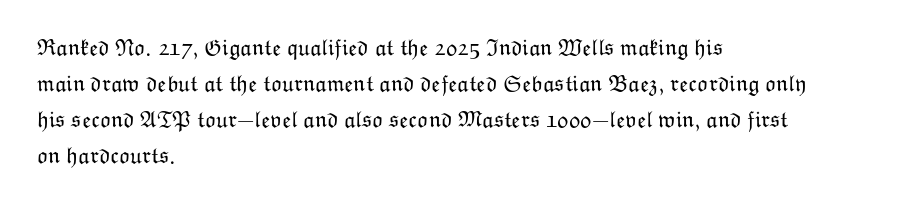
Q: Is the text bold? A: No.
Q: Is the text italic (slanted)? A: No, it is upright.
Q: Is the text underlined? A: No.
Q: How is the paragraph aligned? A: Left-aligned.
Q: Is the spacing between letters normal or unusually wide? A: Normal.
Q: Is the spacing between lines tight, normal or loose? A: Normal.
